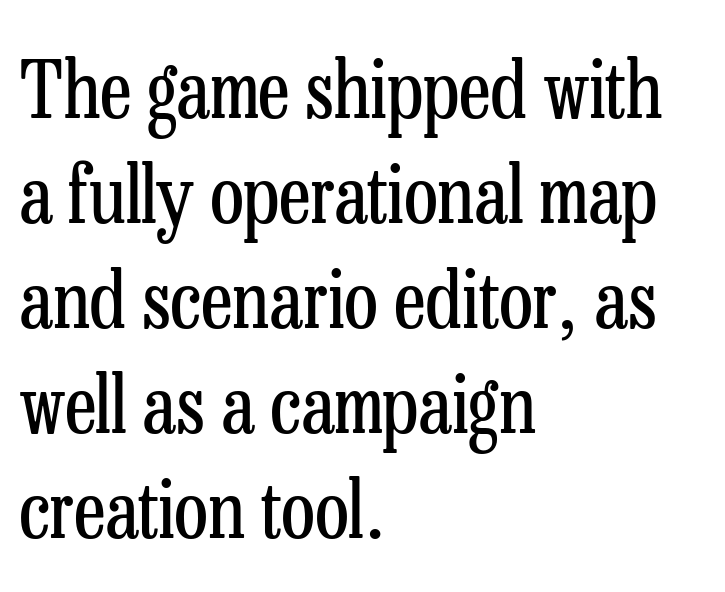
The image shows 79 px regular-weight, condensed serif type, upright; set left-aligned, normal line spacing (1.33x), normal letter spacing, not underlined; low stroke contrast and a medium x-height.
